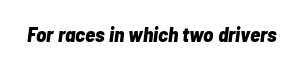
The font's italic variant was chosen for this text. Descender tails drop into unmarked territory. This sample uses plain, unmodified letter spacing. Summary of weight: heavy, a full bold.
